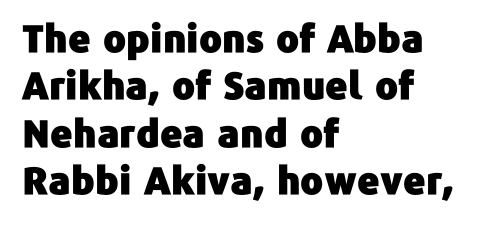
{"serif": "no", "italic": "no", "width": "normal", "stroke_contrast": "low", "x_height": "medium", "monospaced": "no", "underline": "no", "align": "left", "line_spacing": "normal", "line_spacing_ratio": 1.25, "letter_spacing": "normal", "letter_spacing_em": 0.0, "glyph_px": 38}
